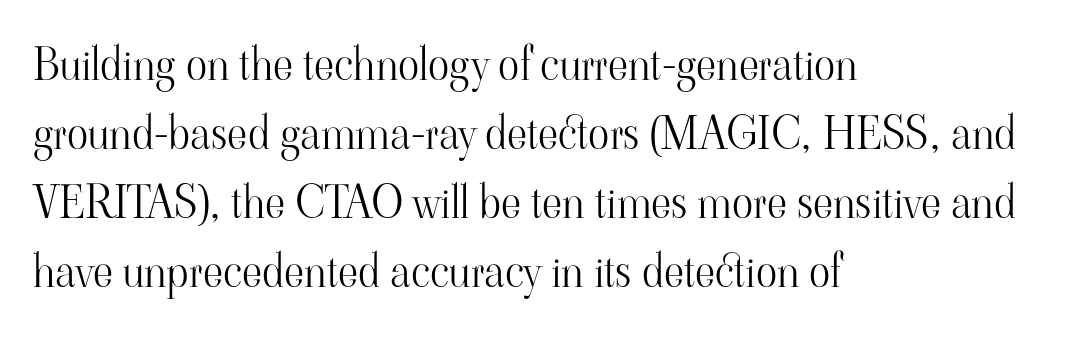
The image shows 44 px light serif type, upright; set left-aligned, normal line spacing (1.57x), normal letter spacing, not underlined; high stroke contrast and a small x-height.
